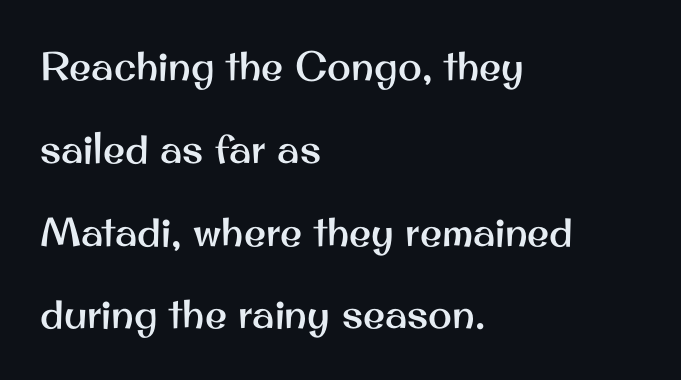
The image shows 40 px sans-serif type, upright; set left-aligned, loose line spacing (2.07x), normal letter spacing, not underlined; medium stroke contrast and a small x-height.
